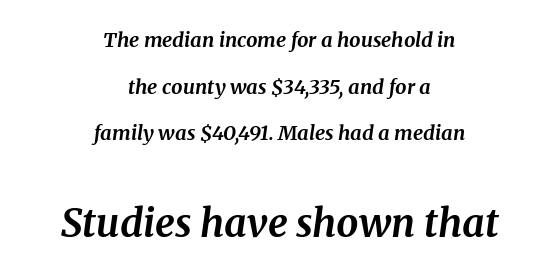
{"serif": "yes", "italic": "yes", "lean": "right", "slant_degrees": 8, "bold": "yes", "weight": "bold", "width": "normal", "stroke_contrast": "medium", "x_height": "medium", "monospaced": "no", "underline": "no", "align": "center", "line_spacing": "loose", "line_spacing_ratio": 2.33, "letter_spacing": "normal", "letter_spacing_em": 0.0, "larger_block": "second", "size_ratio": 1.95, "glyph_px": 39}
